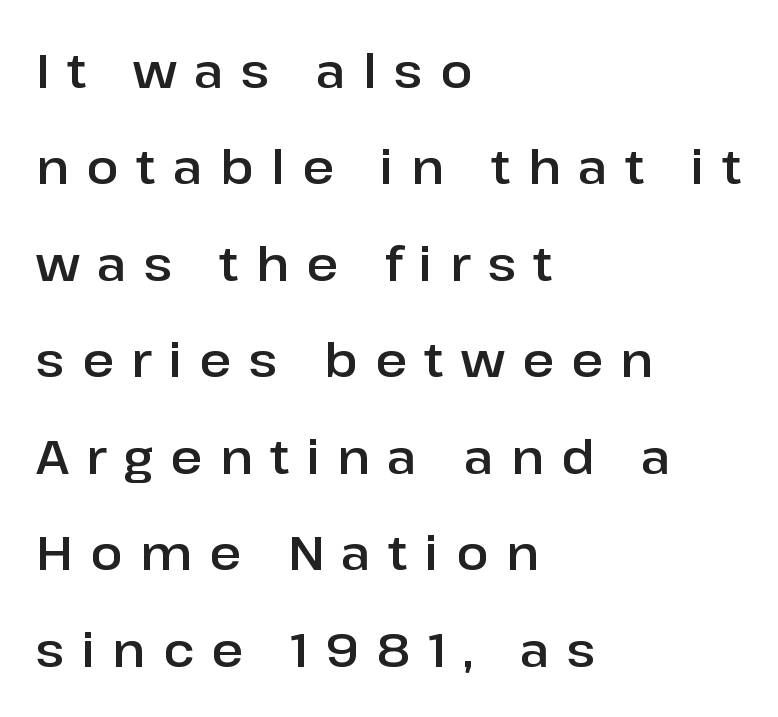
The image shows 48 px sans-serif type, upright; set left-aligned, loose line spacing (2.01x), unusually wide letter spacing (+0.36 em), not underlined; low stroke contrast and a medium x-height.
